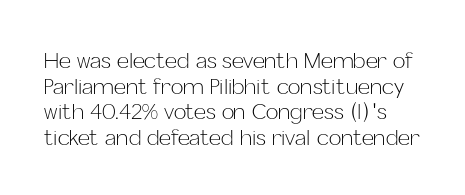
A bare baseline throughout the passage. The font sits on the lighter half of the weight spectrum, regular included. Compared with typical body copy, the letter spacing here is the same. If you drew a line through each stem, it would be perfectly vertical.
